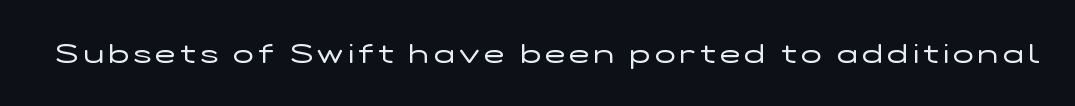
{"italic": "no", "bold": "no", "underline": "no", "glyph_px": 27}
